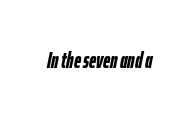
{"italic": "yes", "lean": "right", "slant_degrees": 12, "bold": "yes", "underline": "no", "letter_spacing": "normal", "letter_spacing_em": 0.0, "glyph_px": 22}
